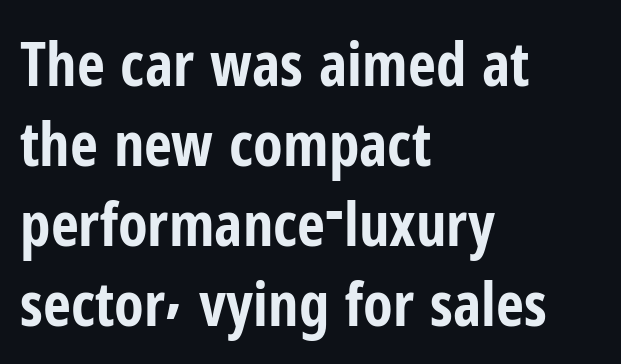
The image shows 61 px bold, condensed sans-serif type, upright; set left-aligned, normal line spacing (1.31x), normal letter spacing, not underlined; low stroke contrast and a medium x-height.
